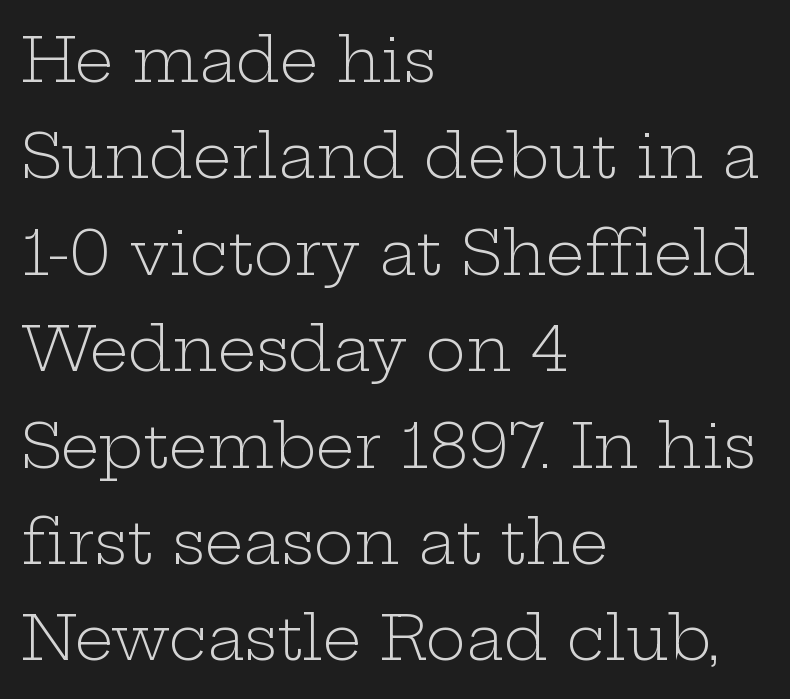
Q: Is the text bold? A: No.
Q: Is the text italic (slanted)? A: No, it is upright.
Q: Is the typeface a serif or a sans-serif typeface? A: Serif.
Q: Is the text underlined? A: No.
Q: How is the paragraph aligned? A: Left-aligned.
Q: Is the spacing between letters normal or unusually wide? A: Normal.
Q: Is the spacing between lines tight, normal or loose? A: Normal.
Q: Width (condensed, normal, or wide)? A: Wide.
Q: Stroke contrast? A: Low.
Q: x-height? A: Medium.
Q: Monospaced? A: No.
